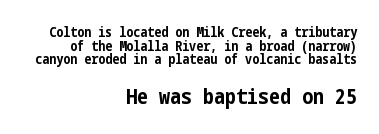
{"italic": "no", "bold": "yes", "underline": "no", "align": "right", "line_spacing": "tight", "line_spacing_ratio": 0.97, "letter_spacing": "normal", "letter_spacing_em": 0.0, "larger_block": "second", "size_ratio": 1.57, "glyph_px": 22}
